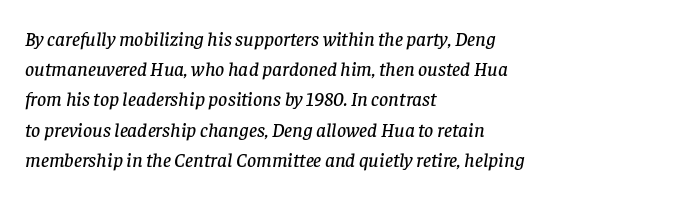
The image shows 20 px text type, italic (leaning right); set left-aligned, normal line spacing (1.51x), normal letter spacing, not underlined.
